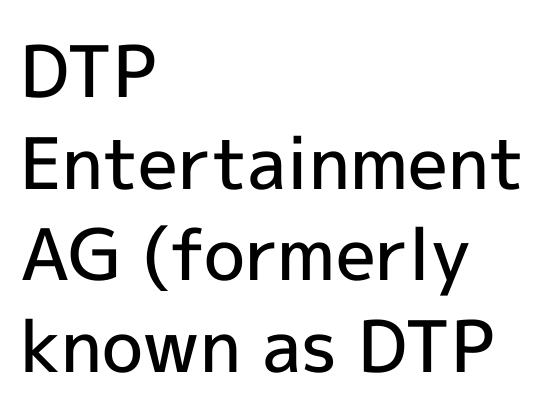
Q: Is the text bold? A: Semi-bold.
Q: Is the text italic (slanted)? A: No, it is upright.
Q: Is the typeface a serif or a sans-serif typeface? A: Sans-serif.
Q: Is the text underlined? A: No.
Q: How is the paragraph aligned? A: Left-aligned.
Q: Is the spacing between letters normal or unusually wide? A: Normal.
Q: Is the spacing between lines tight, normal or loose? A: Normal.
Q: Width (condensed, normal, or wide)? A: Normal.
Q: x-height? A: Medium.
Q: Monospaced? A: No.
